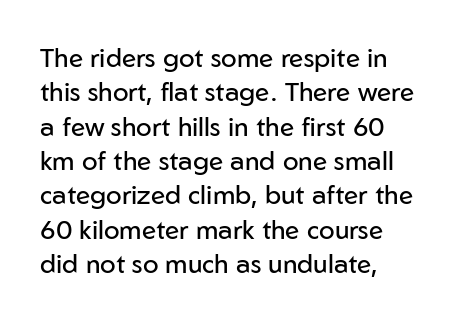
{"italic": "no", "bold": "no", "underline": "no", "align": "left", "line_spacing": "normal", "line_spacing_ratio": 1.32, "letter_spacing": "normal", "letter_spacing_em": 0.0, "glyph_px": 26}
